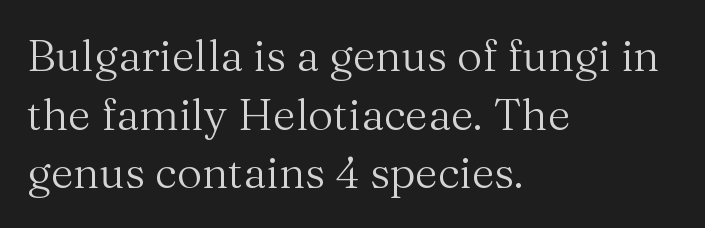
The area under the type is left untouched. Each letter keeps its own natural width here, so spacing adapts to shape. Every character sits straight up, as roman type does. The paragraph has a hard left edge and a soft right edge. There is no visible air inserted between adjacent glyphs. The line-height multiplier appears to be the usual default.
